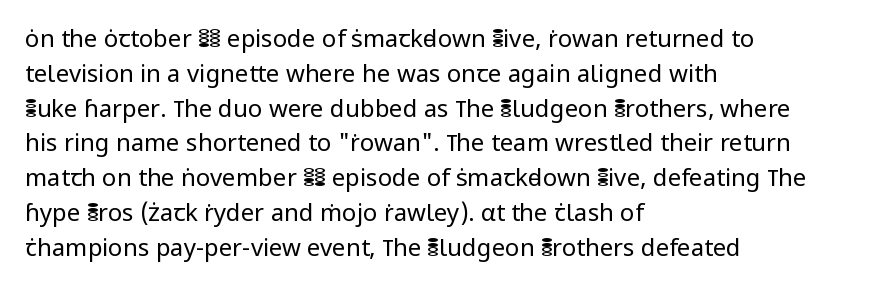
The image shows 24 px text type, upright; set left-aligned, normal line spacing (1.45x), normal letter spacing, not underlined.
